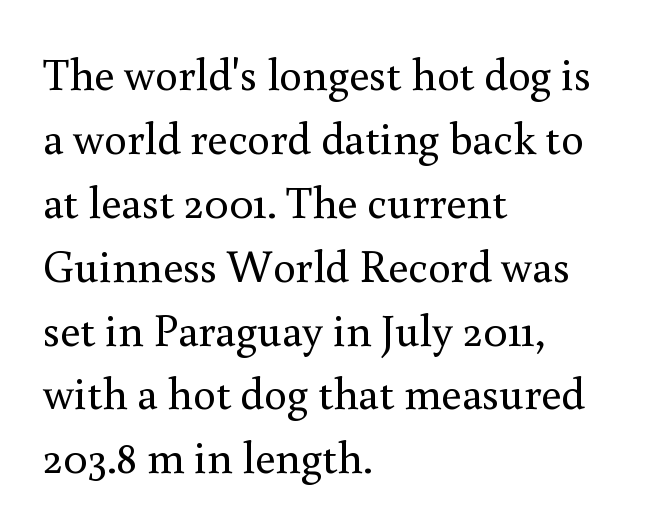
Horizontal alignment here is leftward, the default for most running prose. Looks like regular typesetting: each glyph gets only the width it needs. You could call the tracking neutral — neither tight nor loose. Old-style or modern, the face here clearly has serifs. This is not heavy type; no bold has been used. The gap between lines stays unmarked.
